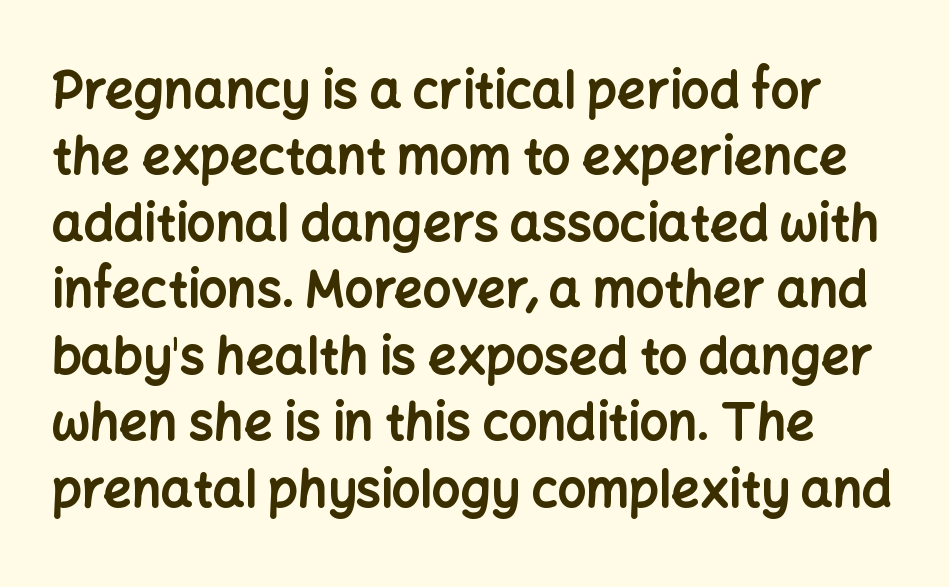
{"serif": "no", "italic": "no", "bold": "yes", "weight": "bold", "width": "normal", "stroke_contrast": "low", "x_height": "medium", "monospaced": "no", "underline": "no", "line_spacing": "normal", "line_spacing_ratio": 1.33, "letter_spacing": "normal", "letter_spacing_em": 0.0, "glyph_px": 50}
